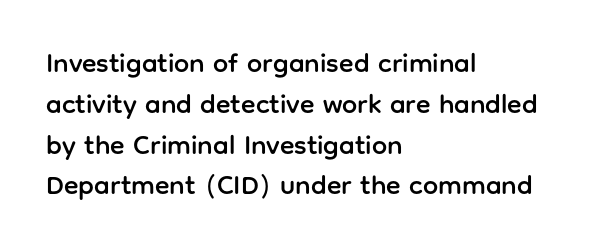
{"italic": "no", "underline": "no", "align": "left", "line_spacing": "normal", "line_spacing_ratio": 1.51, "letter_spacing": "normal", "letter_spacing_em": 0.0, "glyph_px": 27}
